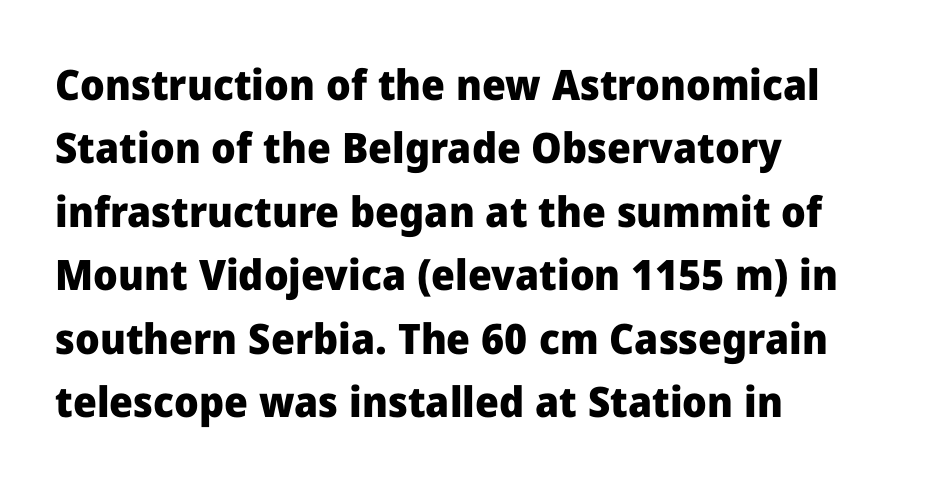
One glance says typical: line gaps are just what's usual. You could not count columns in this text — the font is proportionally spaced. Do the letters lean? They stand straight. Unlike a traditional serif, this face leaves its strokes unadorned. Caption: standard tracking, unaltered. The typesetting leans heavy: a genuine bold.
